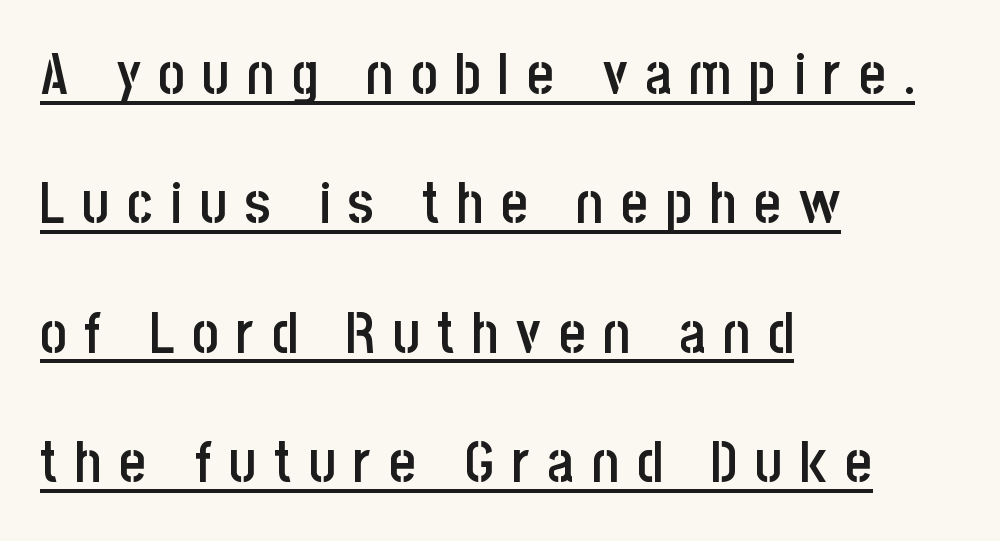
The image shows 57 px semibold, condensed sans-serif type, upright; set left-aligned, loose line spacing (2.27x), unusually wide letter spacing (+0.31 em), underlined; low stroke contrast and a large x-height.
